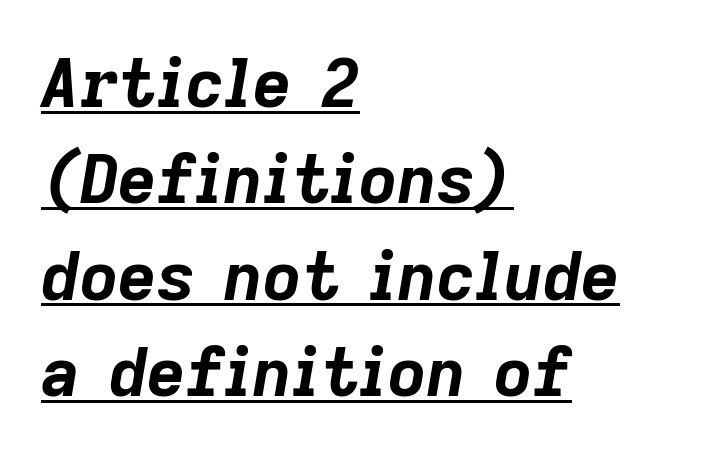
{"italic": "yes", "lean": "right", "slant_degrees": 9, "bold": "yes", "weight": "bold", "width": "normal", "stroke_contrast": "low", "x_height": "medium", "monospaced": "no", "underline": "yes", "align": "left", "line_spacing": "normal", "line_spacing_ratio": 1.44, "letter_spacing": "normal", "letter_spacing_em": 0.0, "glyph_px": 67}
